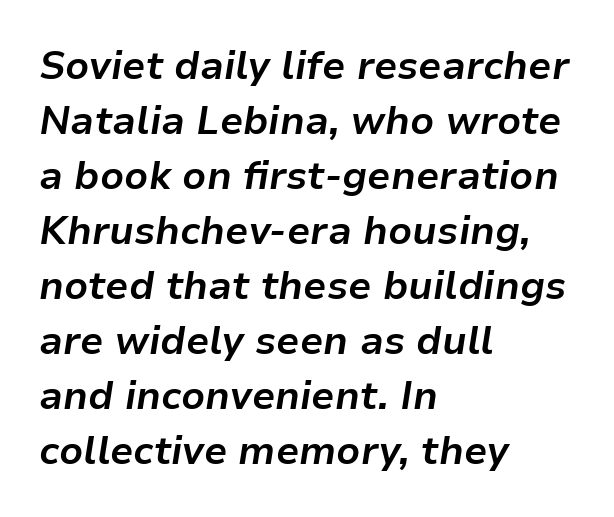
Q: Is the text bold? A: Yes.
Q: Is the text italic (slanted)? A: Yes, it leans right by about 9 degrees.
Q: Is the text underlined? A: No.
Q: How is the paragraph aligned? A: Left-aligned.
Q: Is the spacing between letters normal or unusually wide? A: Normal.
Q: Is the spacing between lines tight, normal or loose? A: Normal.
Q: Width (condensed, normal, or wide)? A: Normal.
Q: Stroke contrast? A: Low.
Q: x-height? A: Medium.
Q: Monospaced? A: No.
